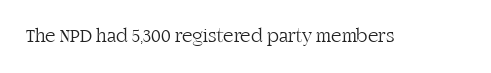
{"italic": "no", "bold": "no", "underline": "no", "letter_spacing": "normal", "letter_spacing_em": 0.0, "glyph_px": 20}
